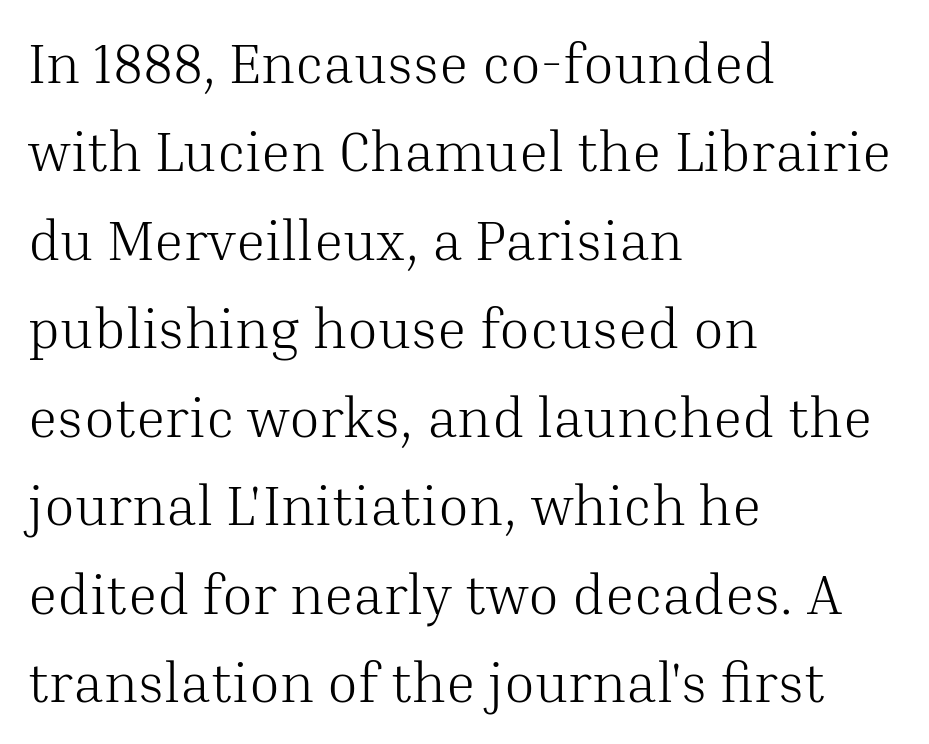
Q: Is the text bold? A: No.
Q: Is the text italic (slanted)? A: No, it is upright.
Q: Is the typeface a serif or a sans-serif typeface? A: Serif.
Q: Is the text underlined? A: No.
Q: How is the paragraph aligned? A: Left-aligned.
Q: Is the spacing between letters normal or unusually wide? A: Normal.
Q: Is the spacing between lines tight, normal or loose? A: Normal.
Q: Width (condensed, normal, or wide)? A: Normal.
Q: Stroke contrast? A: Medium.
Q: x-height? A: Medium.
Q: Monospaced? A: No.
